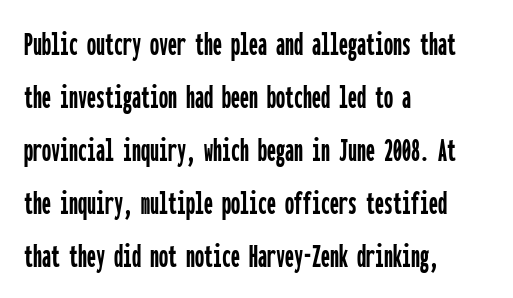
{"serif": "no", "italic": "no", "width": "condensed", "stroke_contrast": "low", "x_height": "medium", "monospaced": "yes", "underline": "no", "align": "left", "line_spacing": "normal", "line_spacing_ratio": 1.47, "letter_spacing": "normal", "letter_spacing_em": 0.0, "glyph_px": 36}
